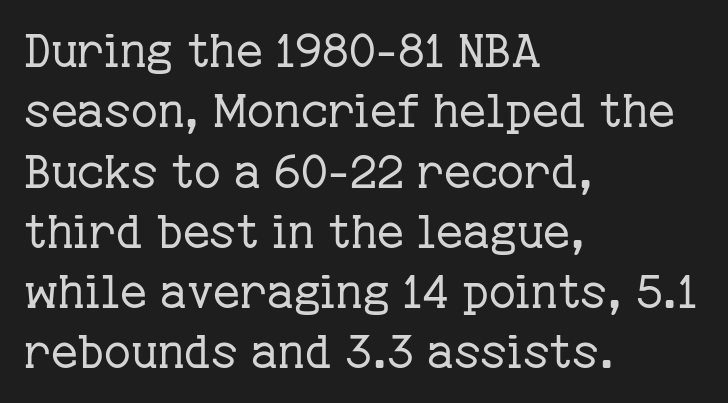
{"serif": "yes", "italic": "no", "bold": "no", "weight": "regular", "width": "normal", "stroke_contrast": "low", "x_height": "medium", "monospaced": "no", "underline": "no", "align": "left", "line_spacing": "normal", "line_spacing_ratio": 1.31, "letter_spacing": "normal", "letter_spacing_em": 0.0, "glyph_px": 46}
